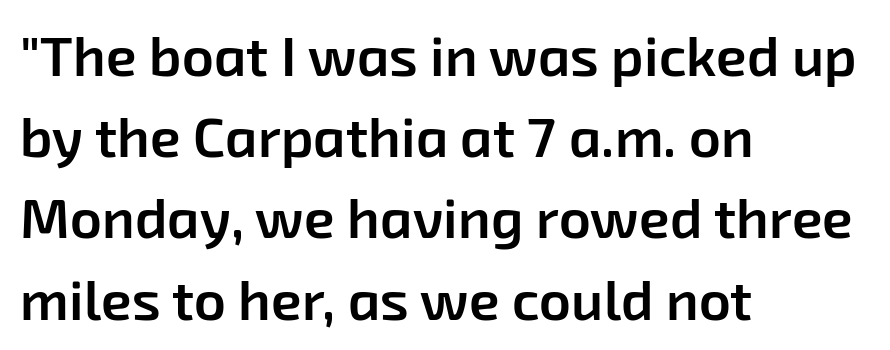
The image shows 56 px semibold sans-serif type; set left-aligned, normal line spacing (1.45x), normal letter spacing, not underlined; low stroke contrast and a medium x-height.
